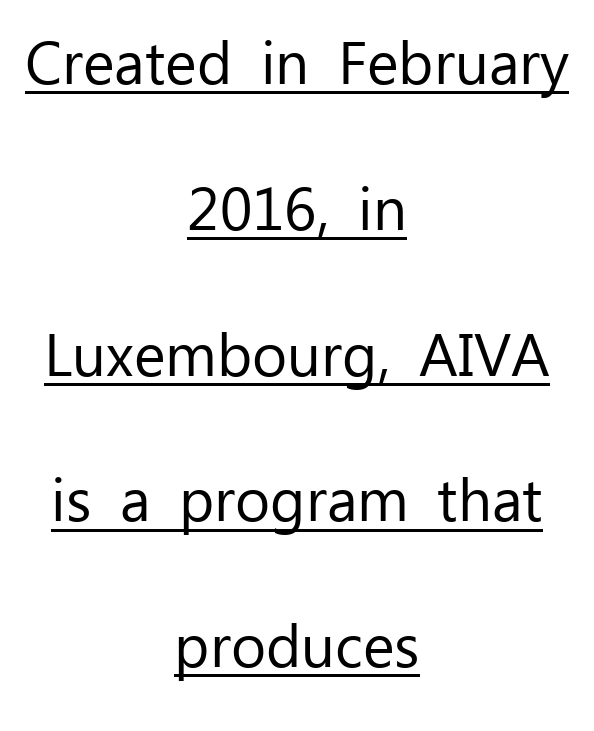
Grotesque or geometric, the face here clearly has no serifs. The lines are quadded center. The specimen reads as upright at a glance. These lines keep a tight, regular rhythm from letter to letter. In terms of leading, this rendering errs on the spacious side.
